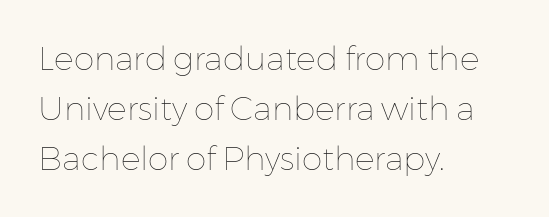
Here the designer chose a conventional face with non-uniform glyph widths. Look at the tracking — it's just the regular setting, nothing added. These glyphs show unthickened strokes, regular width or finer. When letters stand straight like this, we call the style roman or upright. A classic flush-left, rag-right setting is used for this passage. The space between consecutive lines is moderate.
